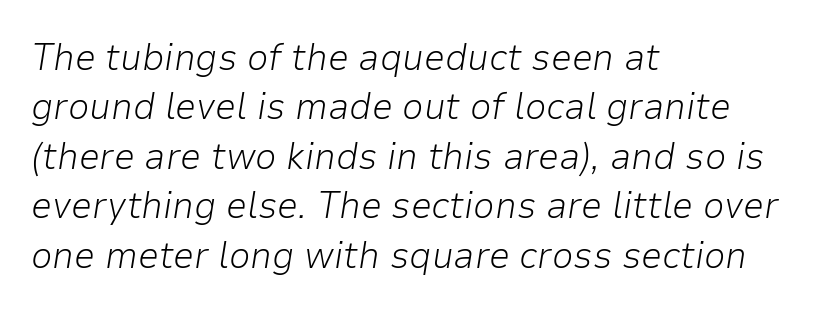
{"italic": "yes", "lean": "right", "slant_degrees": 9, "bold": "no", "weight": "light", "width": "normal", "stroke_contrast": "low", "x_height": "medium", "monospaced": "no", "underline": "no", "align": "left", "line_spacing": "normal", "line_spacing_ratio": 1.3, "letter_spacing": "normal", "letter_spacing_em": 0.0, "glyph_px": 38}
